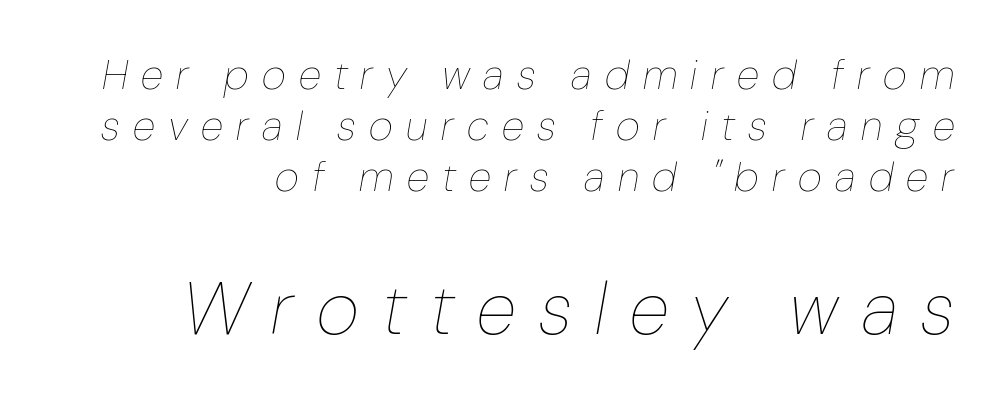
The image shows 74 px thin, condensed type, italic (leaning right); set line spacing 1.22x, unusually wide letter spacing (+0.32 em), not underlined; the second (bottom) block is 1.76x larger; low stroke contrast and a medium x-height.
